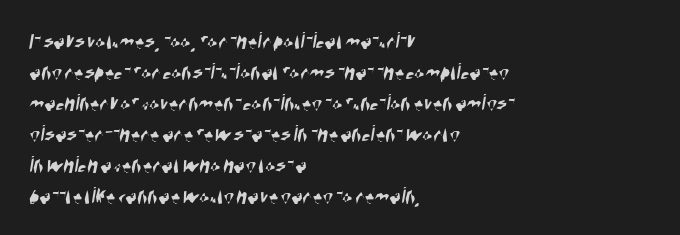
Q: Is the text underlined? A: No.
Q: How is the paragraph aligned? A: Left-aligned.
Q: Is the spacing between letters normal or unusually wide? A: Normal.
Q: Is the spacing between lines tight, normal or loose? A: Normal.
